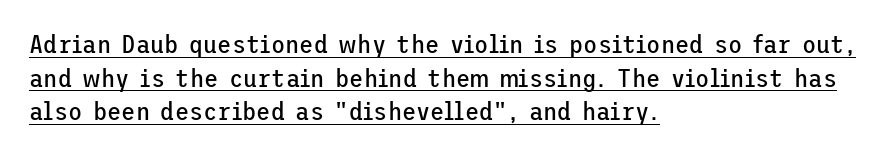
Unbolded letterforms with no extra heft. Inter-character spacing is left at the font's built-in metrics. Notice how the stems are strictly vertical — no italics here. Students, observe the line beneath the letters — that is underlining. Interline gaps are of average width in this sample. The paragraph has a hard left edge and a soft right edge.
